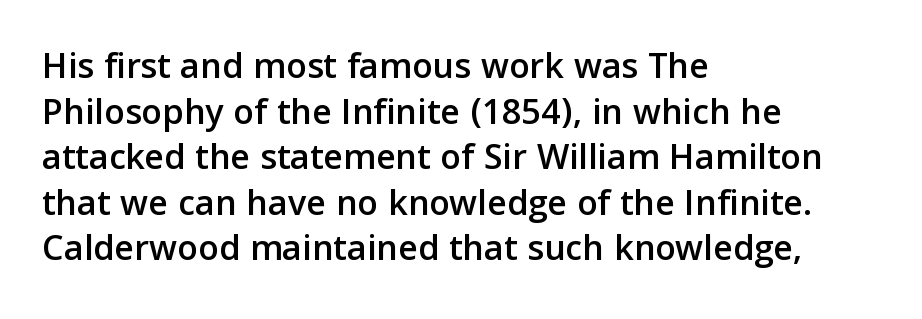
The glyphs in this specimen are sans serif. If you drew a line through each stem, it would be perfectly vertical. Do the characters align in a grid? No, the font is proportional. Tracking value appears to be zero — textbook default spacing.
